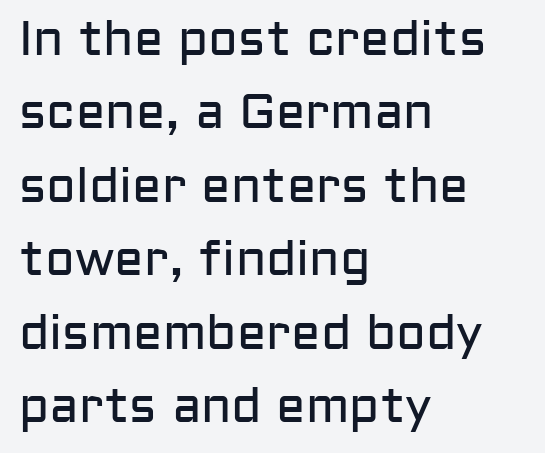
The image shows 49 px regular-weight sans-serif type, upright; set left-aligned, normal line spacing (1.5x), normal letter spacing, not underlined; low stroke contrast and a medium x-height.
